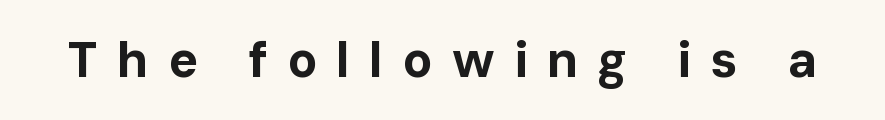
{"serif": "no", "italic": "no", "bold": "yes", "weight": "bold", "width": "normal", "stroke_contrast": "low", "x_height": "medium", "monospaced": "no", "underline": "no", "letter_spacing": "wide", "letter_spacing_em": 0.38, "glyph_px": 50}
